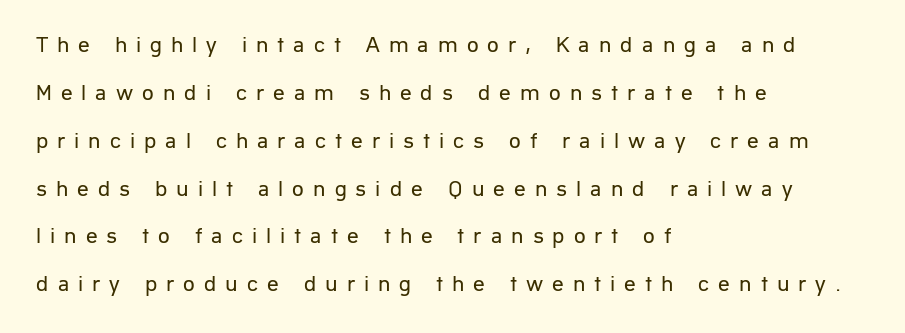
A typesetter would mark this as roman, not italic. How are the letters spaced? Widely, with obvious added tracking. On a weight scale, this lands at 450 or below. Clear beneath every line of the passage. Successive baselines arrive slowly, with a big drop between each.
